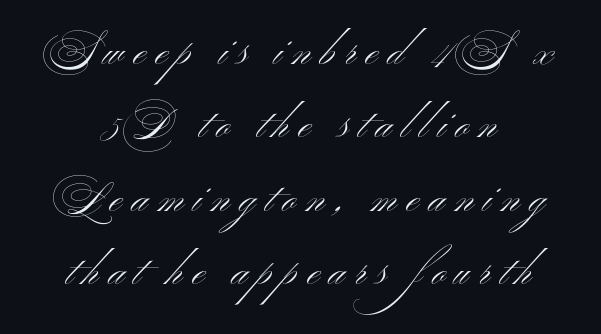
Q: Is the text bold? A: No.
Q: Is the text italic (slanted)? A: Yes.
Q: Is the typeface a serif or a sans-serif typeface? A: Sans-serif.
Q: Is the text underlined? A: No.
Q: How is the paragraph aligned? A: Centered.
Q: Is the spacing between letters normal or unusually wide? A: Unusually wide.
Q: Width (condensed, normal, or wide)? A: Wide.
Q: Stroke contrast? A: Medium.
Q: x-height? A: Small.
Q: Monospaced? A: No.
